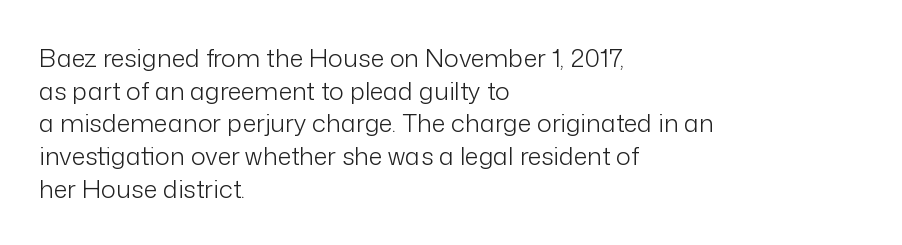
{"italic": "no", "bold": "no", "underline": "no", "align": "left", "line_spacing": "normal", "line_spacing_ratio": 1.31, "letter_spacing": "normal", "letter_spacing_em": 0.0, "glyph_px": 25}
